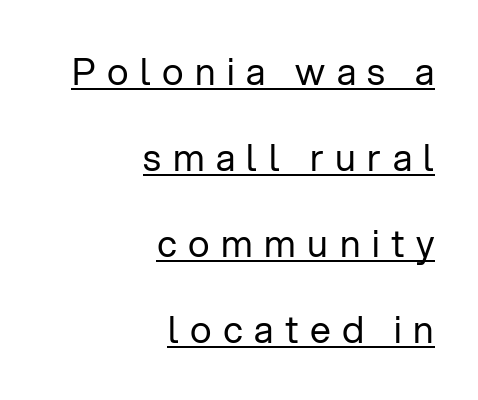
Airy leading. Looks like regular typesetting: each glyph gets only the width it needs. This rendering uses right alignment, leaving the left contour irregular. The characters are drawn with everyday or finer stroke widths.
